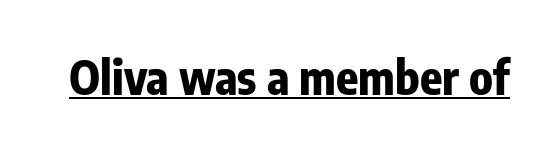
Q: Is the text bold? A: Yes.
Q: Is the text italic (slanted)? A: No, it is upright.
Q: Is the typeface a serif or a sans-serif typeface? A: Sans-serif.
Q: Is the text underlined? A: Yes.
Q: Is the spacing between letters normal or unusually wide? A: Normal.
Q: Width (condensed, normal, or wide)? A: Condensed.
Q: Stroke contrast? A: Low.
Q: x-height? A: Medium.
Q: Monospaced? A: No.
